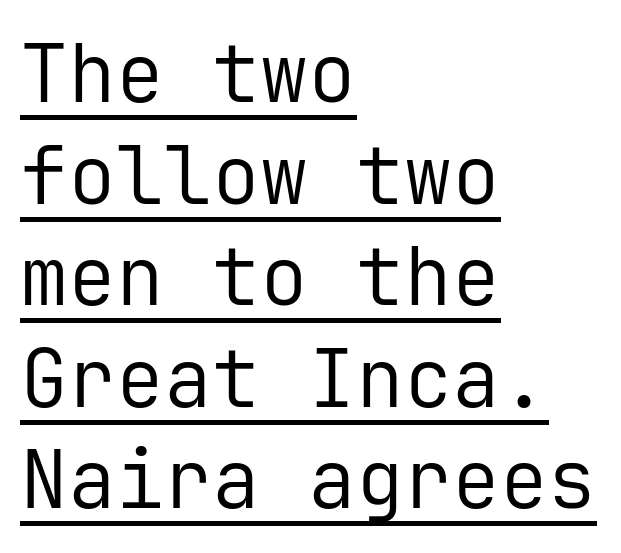
{"serif": "no", "italic": "no", "bold": "no", "weight": "regular", "width": "normal", "stroke_contrast": "low", "x_height": "medium", "monospaced": "yes", "underline": "yes", "align": "left", "line_spacing": "normal", "line_spacing_ratio": 1.27, "letter_spacing": "normal", "letter_spacing_em": 0.0, "glyph_px": 80}
